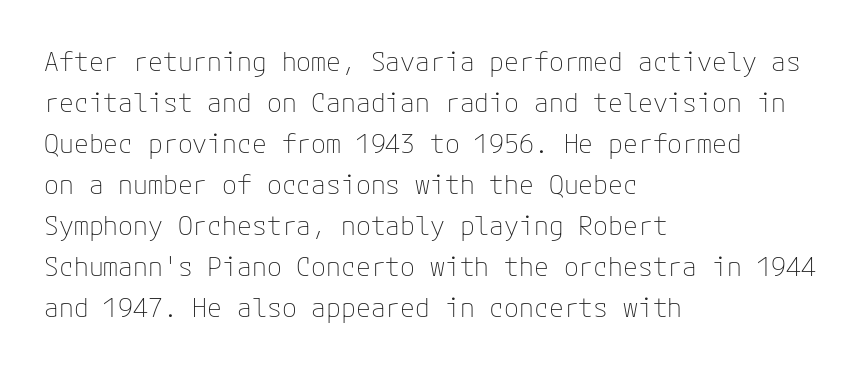
The image shows 27 px text type, upright; set left-aligned, normal line spacing (1.52x), normal letter spacing, not underlined.
